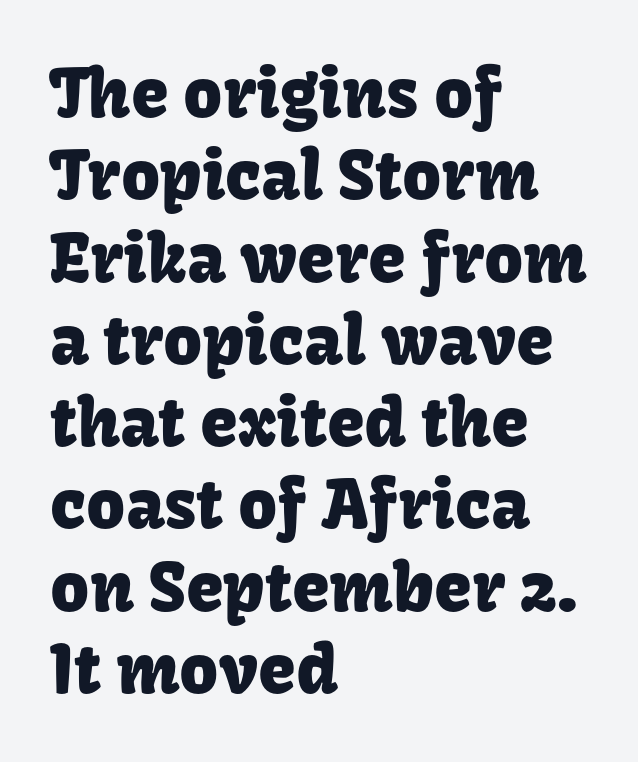
The image shows 68 px sans-serif type, upright; set left-aligned, line spacing 1.21x, normal letter spacing, not underlined; low stroke contrast and a medium x-height.
